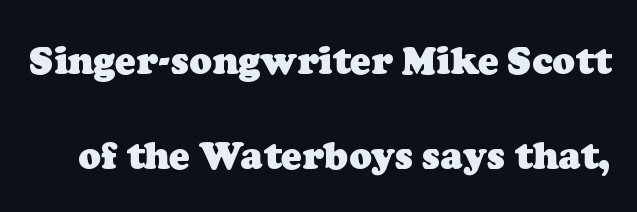
The image shows 38 px heavy serif type; set loose line spacing (2.5x), normal letter spacing, not underlined; low stroke contrast and a medium x-height.
